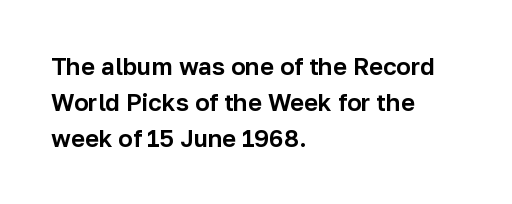
You can tell it's not italic because the verticals are truly vertical. Whoever set this chose a conventional vertical rhythm. The line texture is even and compact thanks to regular tracking. Each row of text sits above clean, open space.
